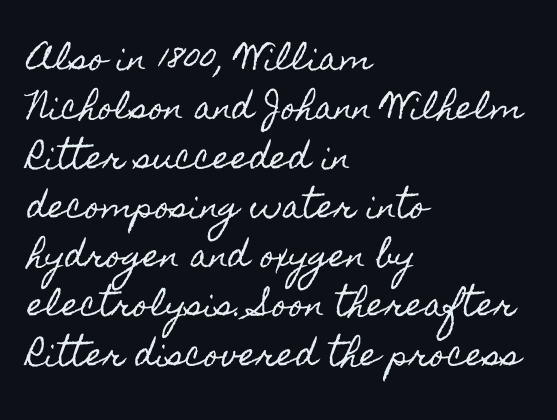
Short and long lines alike share a common starting point at left. Tracking value appears to be zero — textbook default spacing. This sample has the flowing, uneven cadence of proportional lettering.
